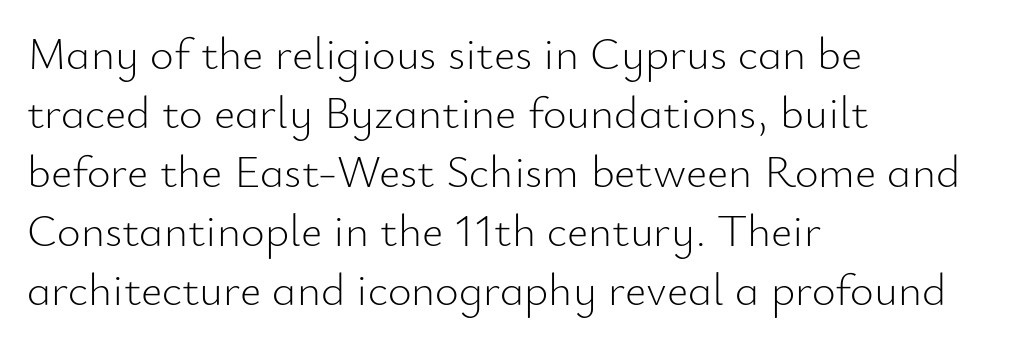
The image shows 46 px light sans-serif type, upright; set left-aligned, normal line spacing (1.28x), normal letter spacing, not underlined; low stroke contrast and a small x-height.
